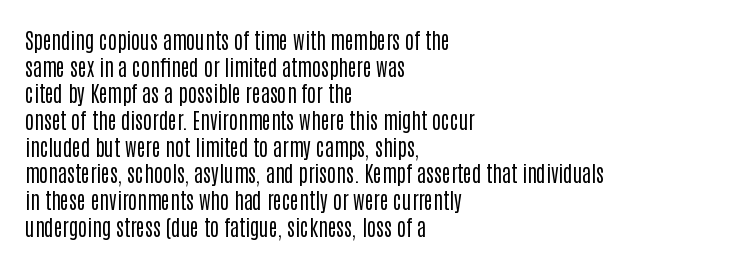
{"italic": "no", "bold": "no", "underline": "no", "align": "left", "line_spacing": "normal", "line_spacing_ratio": 1.27, "letter_spacing": "normal", "letter_spacing_em": 0.0, "glyph_px": 21}
